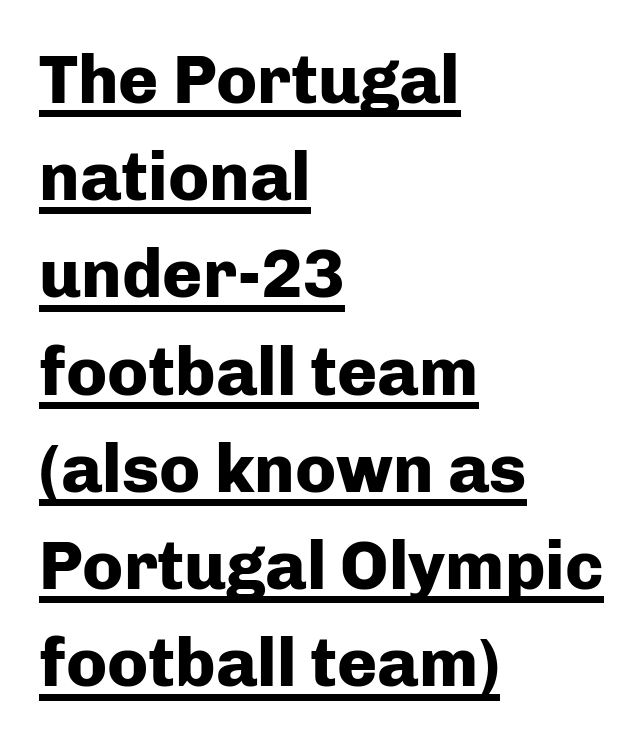
Thick stems and heavy bowls — unmistakably bold. The string is rendered with underlining switched on. Notice how descenders clear the ascenders below comfortably — that's standard leading. A sans-serif font was chosen for this passage.
